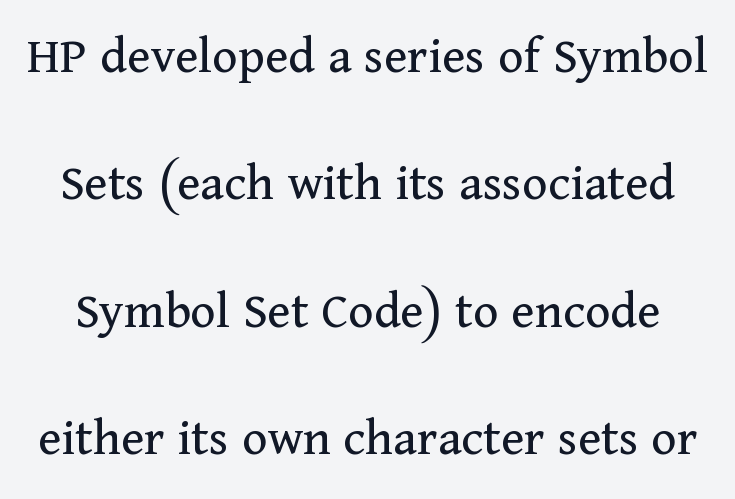
{"serif": "yes", "italic": "no", "bold": "no", "weight": "regular", "width": "normal", "stroke_contrast": "medium", "x_height": "medium", "monospaced": "no", "underline": "no", "line_spacing": "loose", "line_spacing_ratio": 2.36, "letter_spacing": "normal", "letter_spacing_em": 0.0, "glyph_px": 54}
